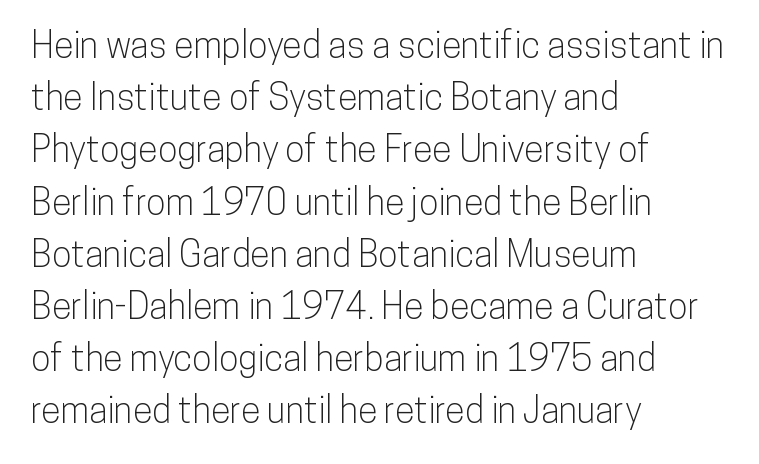
The image shows 36 px condensed sans-serif type, upright; set left-aligned, normal line spacing (1.45x), normal letter spacing, not underlined; low stroke contrast and a medium x-height.
